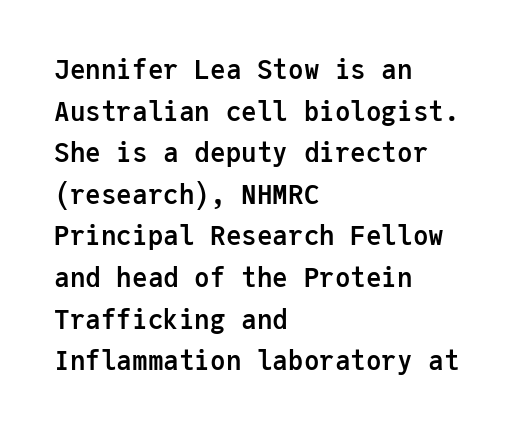
{"italic": "no", "bold": "yes", "underline": "no", "align": "left", "line_spacing": "normal", "line_spacing_ratio": 1.6, "letter_spacing": "normal", "letter_spacing_em": 0.0, "glyph_px": 26}
